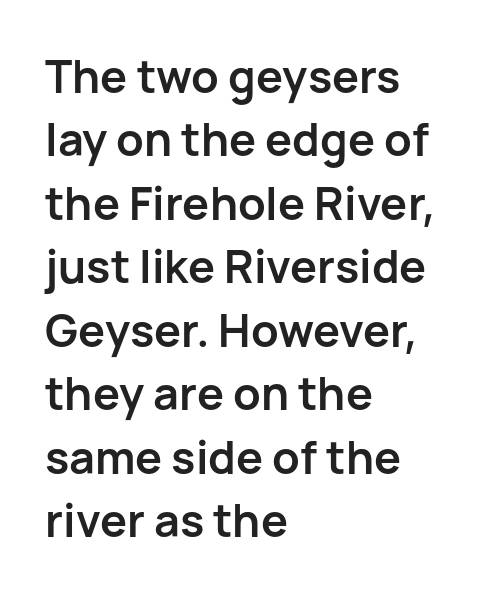
The image shows 45 px semibold sans-serif type, upright; set left-aligned, normal line spacing (1.41x), normal letter spacing, not underlined; low stroke contrast and a medium x-height.
